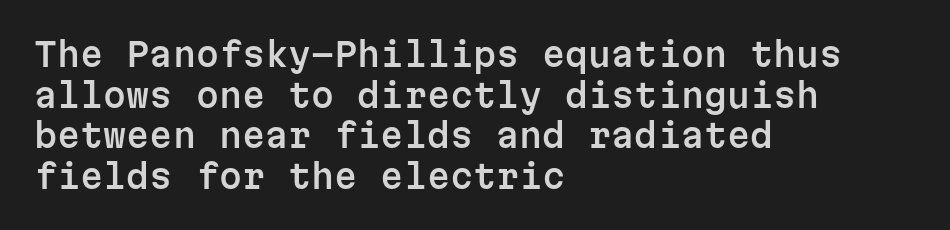
The image shows 33 px sans-serif type, upright, monospaced; set left-aligned, line spacing 1.23x, normal letter spacing, not underlined; low stroke contrast and a medium x-height.
